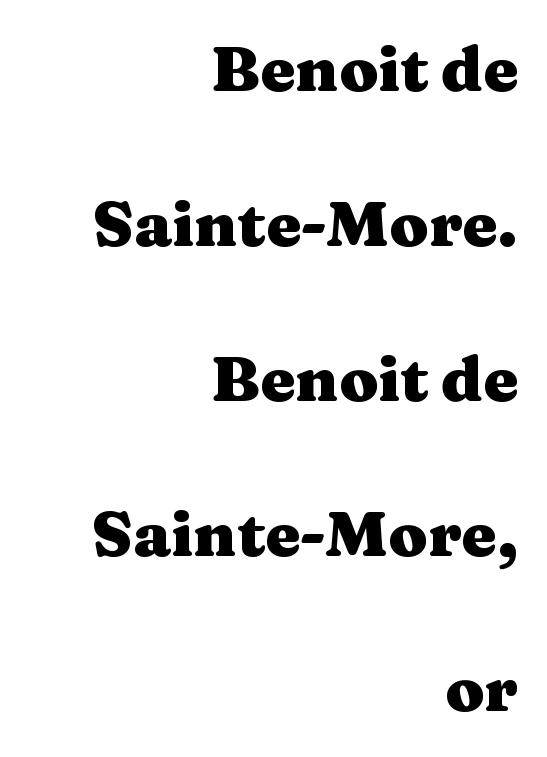
The strip under each line holds only bare page. Ordinary non-slanted type is in use. Note the varied advance widths — an 'i' is clearly narrower than an 'm'. What stands out about the letter spacing? Nothing — it is the standard amount.
